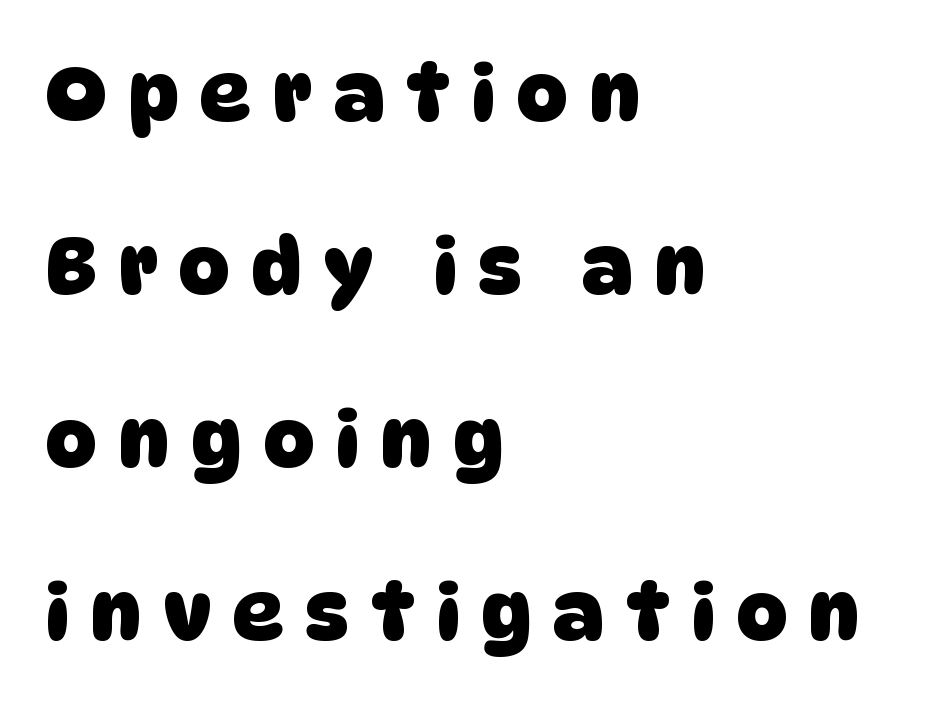
A classic flush-left, rag-right setting is used for this passage. Rule under the text: the space is simply empty. This sample has the flowing, uneven cadence of proportional lettering. To sum up the face: it is a sans, with no serifs. The block of text is sparse from top to bottom, with ample space between rows. This is heavy type, rendered in bold.
